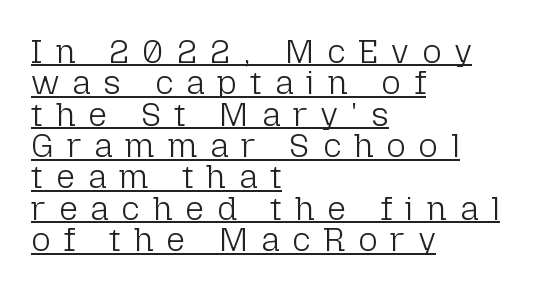
Q: Is the text bold? A: No.
Q: Is the text italic (slanted)? A: No, it is upright.
Q: Is the typeface a serif or a sans-serif typeface? A: Sans-serif.
Q: Is the text underlined? A: Yes.
Q: How is the paragraph aligned? A: Left-aligned.
Q: Is the spacing between letters normal or unusually wide? A: Unusually wide.
Q: Is the spacing between lines tight, normal or loose? A: Tight.
Q: Width (condensed, normal, or wide)? A: Normal.
Q: Stroke contrast? A: Low.
Q: x-height? A: Medium.
Q: Monospaced? A: No.
